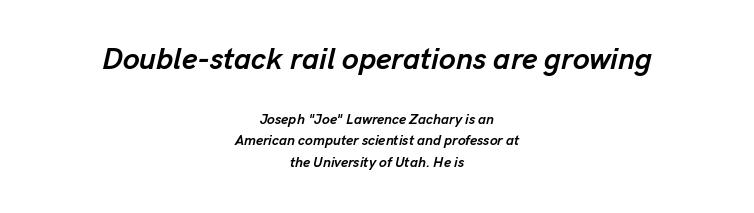
{"italic": "yes", "lean": "right", "slant_degrees": 13, "bold": "yes", "weight": "semibold", "width": "normal", "stroke_contrast": "low", "x_height": "medium", "monospaced": "no", "underline": "no", "align": "center", "line_spacing": "normal", "line_spacing_ratio": 1.53, "letter_spacing": "normal", "letter_spacing_em": 0.0, "larger_block": "first", "size_ratio": 2.14, "glyph_px": 30}
